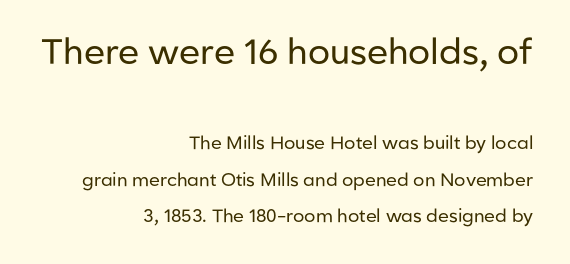
Q: Is the text bold? A: No.
Q: Is the text italic (slanted)? A: No, it is upright.
Q: Is the typeface a serif or a sans-serif typeface? A: Sans-serif.
Q: Is the text underlined? A: No.
Q: How is the paragraph aligned? A: Right-aligned.
Q: Is the spacing between letters normal or unusually wide? A: Normal.
Q: Is the spacing between lines tight, normal or loose? A: Loose.
Q: Which block of text is set in a larger size, the first (top) or the second (bottom)? A: The first (top) one.
Q: Width (condensed, normal, or wide)? A: Normal.
Q: Stroke contrast? A: Low.
Q: x-height? A: Medium.
Q: Monospaced? A: No.
